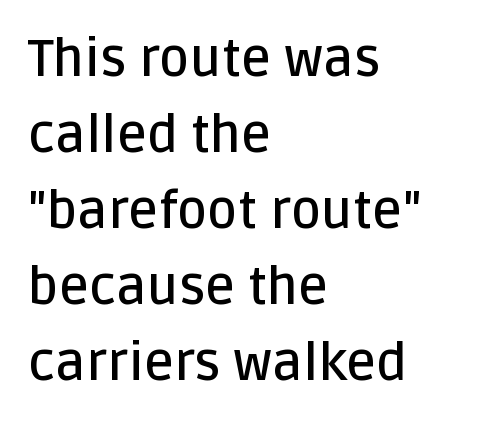
The typeface chosen for these lines omits serifs. Do the letters lean? They stand straight. Compared with a centered layout, this one pins lines to the left instead. Honestly, the row spacing looks completely unremarkable. The face used here is a semibold: visibly heavier than regular, lighter than bold.
